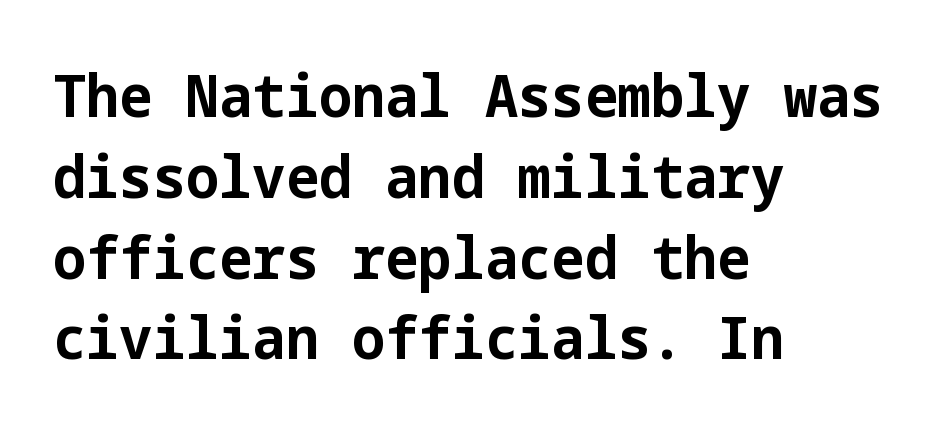
Every stem runs plumb, perpendicular to the baseline. Bold? Absolutely — the strokes are thick and heavy. Tracking value appears to be zero — textbook default spacing. Font category for this specimen: sans-serif. A classic flush-left, rag-right setting is used for this passage. Reading down the column, the eye jumps a familiar distance to each next line.
